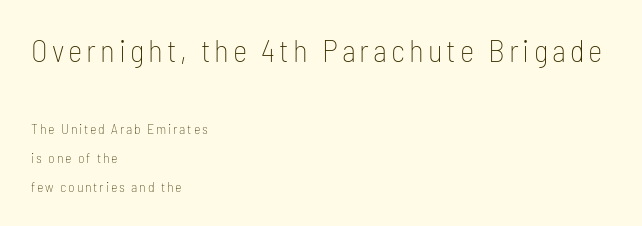
Q: Is the text bold? A: No.
Q: Is the text italic (slanted)? A: No, it is upright.
Q: Is the typeface a serif or a sans-serif typeface? A: Sans-serif.
Q: Is the text underlined? A: No.
Q: How is the paragraph aligned? A: Left-aligned.
Q: Is the spacing between lines tight, normal or loose? A: Loose.
Q: Which block of text is set in a larger size, the first (top) or the second (bottom)? A: The first (top) one.
Q: Width (condensed, normal, or wide)? A: Condensed.
Q: Stroke contrast? A: Low.
Q: x-height? A: Medium.
Q: Monospaced? A: No.
